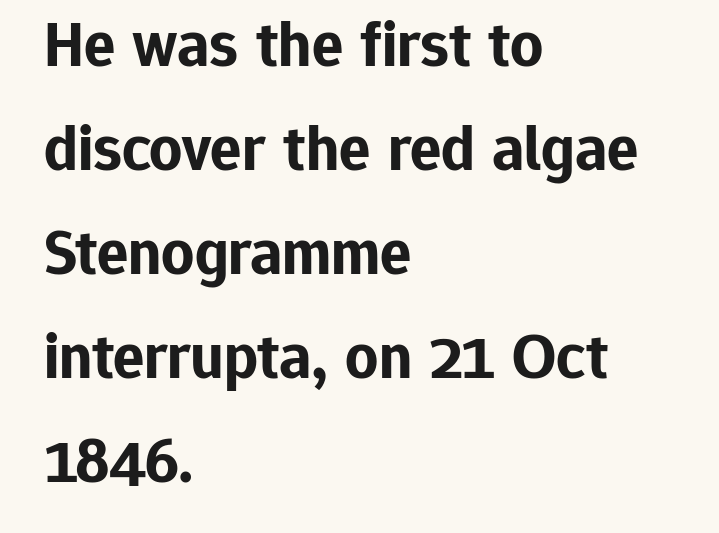
{"serif": "no", "italic": "no", "bold": "yes", "weight": "bold", "width": "normal", "stroke_contrast": "low", "x_height": "medium", "monospaced": "no", "underline": "no", "align": "left", "line_spacing": "normal", "line_spacing_ratio": 1.6, "letter_spacing": "normal", "letter_spacing_em": 0.0, "glyph_px": 65}
